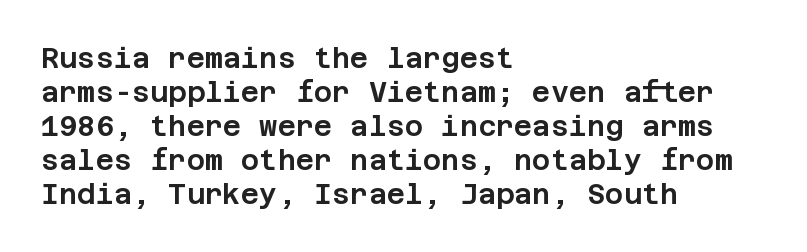
Type without underlining. The face used here is rendered with its standard letterfit. The font's upright variant was chosen for this text. Check where the strokes stop: nothing finishes them off — pure sans. Leftover space on each line is placed entirely after the last word.
